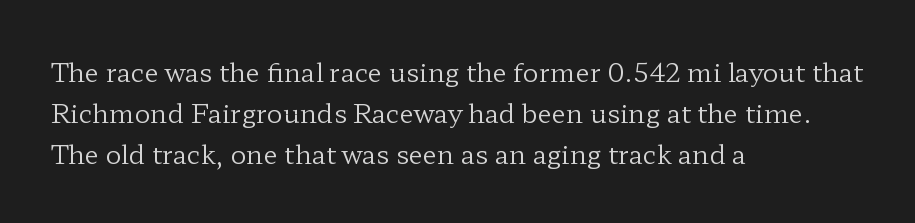
{"italic": "no", "bold": "no", "underline": "no", "align": "left", "line_spacing": "normal", "line_spacing_ratio": 1.57, "letter_spacing": "normal", "letter_spacing_em": 0.0, "glyph_px": 26}
